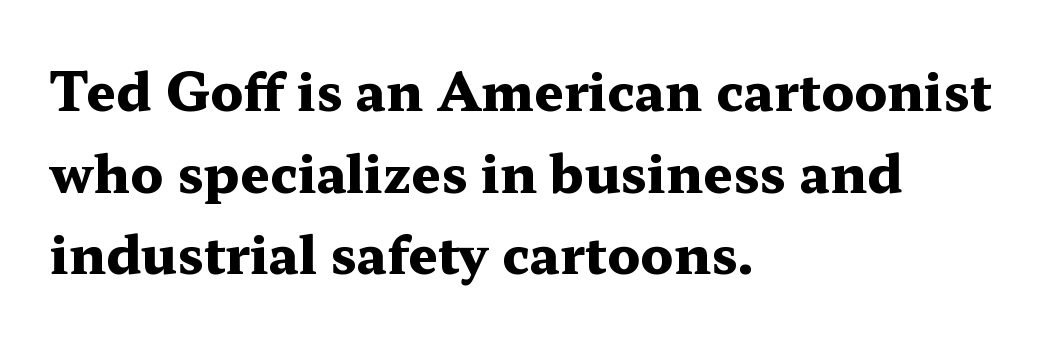
The image shows 52 px heavy, wide serif type, upright; set left-aligned, normal line spacing (1.57x), normal letter spacing, not underlined; medium stroke contrast and a medium x-height.
